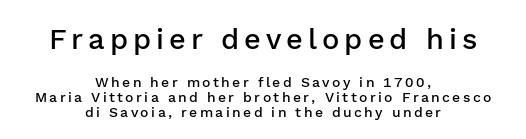
The image shows 29 px semibold sans-serif type, upright; set centered, tight line spacing (1.09x), not underlined; the first (top) block is 2.07x larger; low stroke contrast and a medium x-height.
